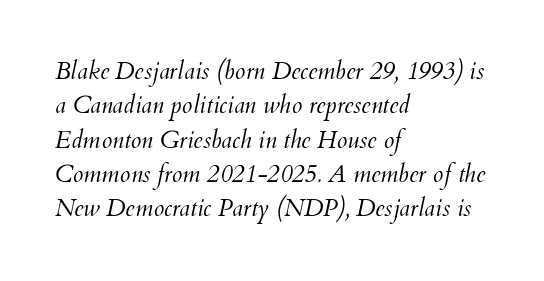
Q: Is the text bold? A: No.
Q: Is the text italic (slanted)? A: Yes, it leans right by about 12 degrees.
Q: Is the text underlined? A: No.
Q: How is the paragraph aligned? A: Left-aligned.
Q: Is the spacing between letters normal or unusually wide? A: Normal.
Q: Is the spacing between lines tight, normal or loose? A: Normal.
